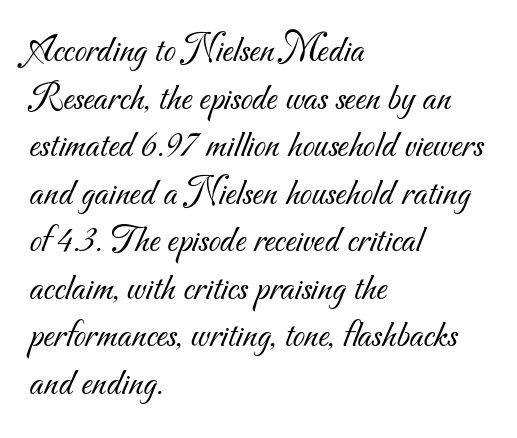
How are the letters spaced? Ordinarily, with no added tracking. The passage shown is typeset with a sans-serif family. Where is the straight margin? On the left. The characters are drawn with everyday or finer stroke widths. The baseline area is clear.
